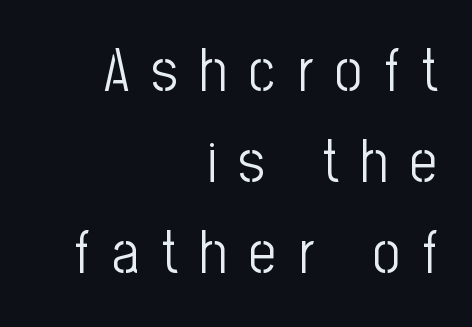
The image shows 60 px light, condensed sans-serif type, upright; set right-aligned, normal line spacing (1.52x), unusually wide letter spacing (+0.37 em), not underlined; low stroke contrast and a medium x-height.
